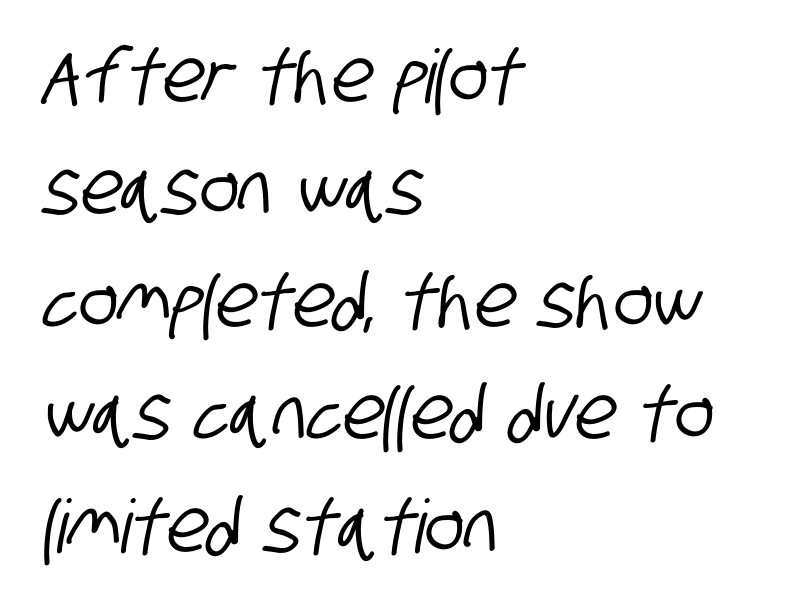
The gap between lines stays unmarked. The face used here is proportionally spaced, like ordinary book or web type. Words appear dense and cohesive because spacing is normal. The compositor pushed each line to the left boundary.
